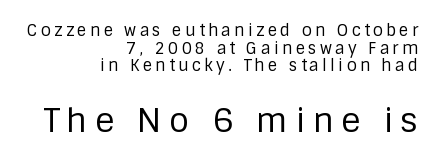
{"serif": "no", "italic": "no", "bold": "no", "weight": "regular", "width": "normal", "stroke_contrast": "low", "x_height": "large", "monospaced": "no", "underline": "no", "align": "right", "line_spacing": "tight", "line_spacing_ratio": 1.1, "letter_spacing": "wide", "letter_spacing_em": 0.21, "larger_block": "second", "size_ratio": 2.06, "glyph_px": 33}
